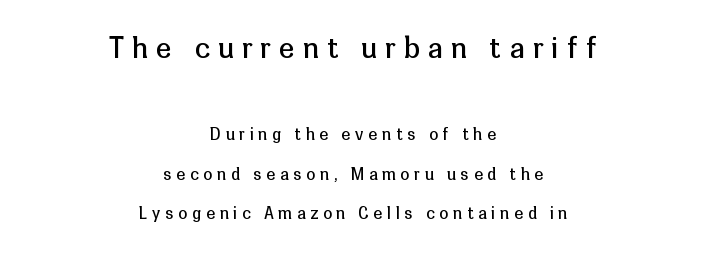
Q: Is the text bold? A: No.
Q: Is the text italic (slanted)? A: No, it is upright.
Q: Is the typeface a serif or a sans-serif typeface? A: Sans-serif.
Q: Is the text underlined? A: No.
Q: How is the paragraph aligned? A: Centered.
Q: Is the spacing between letters normal or unusually wide? A: Unusually wide.
Q: Is the spacing between lines tight, normal or loose? A: Loose.
Q: Which block of text is set in a larger size, the first (top) or the second (bottom)? A: The first (top) one.
Q: Width (condensed, normal, or wide)? A: Normal.
Q: Stroke contrast? A: Low.
Q: x-height? A: Medium.
Q: Monospaced? A: No.
